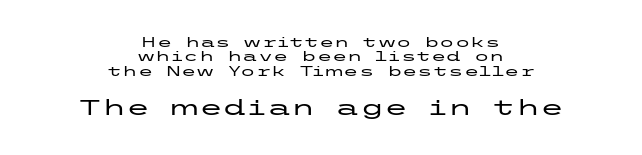
Q: Is the text italic (slanted)? A: No, it is upright.
Q: Is the text underlined? A: No.
Q: How is the paragraph aligned? A: Centered.
Q: Is the spacing between letters normal or unusually wide? A: Normal.
Q: Is the spacing between lines tight, normal or loose? A: Tight.
Q: Which block of text is set in a larger size, the first (top) or the second (bottom)? A: The second (bottom) one.
